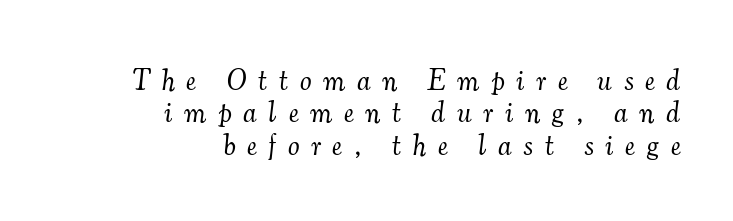
Q: Is the text bold? A: No.
Q: Is the text italic (slanted)? A: Yes, it leans right by about 7 degrees.
Q: Is the typeface a serif or a sans-serif typeface? A: Serif.
Q: Is the text underlined? A: No.
Q: How is the paragraph aligned? A: Right-aligned.
Q: Is the spacing between letters normal or unusually wide? A: Unusually wide.
Q: Is the spacing between lines tight, normal or loose? A: Tight.
Q: Width (condensed, normal, or wide)? A: Normal.
Q: Stroke contrast? A: Medium.
Q: x-height? A: Small.
Q: Monospaced? A: No.
